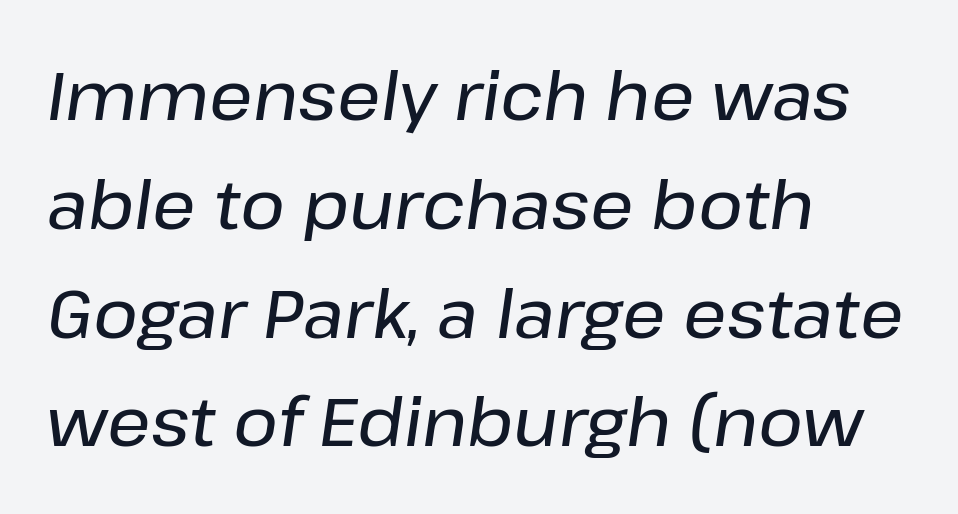
The passage shown has conventional tracking throughout. Anything drawn beneath the words? Only blank space. Teacher's note: observe the even left margin — that is flush-left alignment. It's the slanting kind of type.
